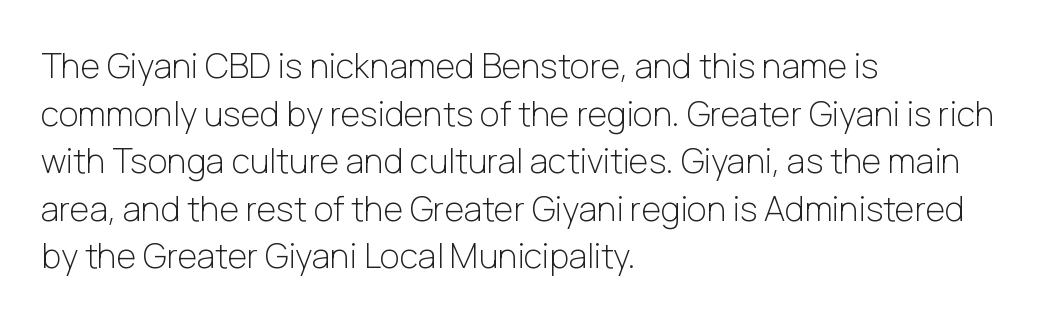
This sample uses plain, unmodified letter spacing. Regular leading. The lettering stays uniformly vertical, giving the passage a roman look. Is this a heavy cut? Hardly; it is regular or lighter. Each line starts at the same left margin while the right side varies.
